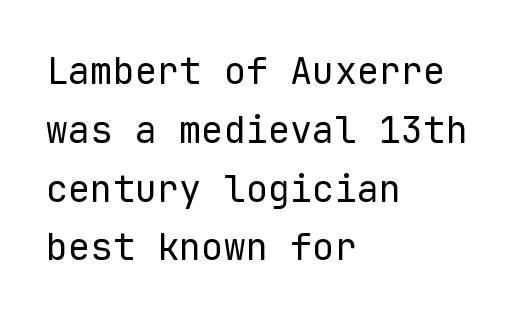
The image shows 37 px regular-weight sans-serif type, upright, monospaced; set left-aligned, normal line spacing (1.59x), normal letter spacing, not underlined; low stroke contrast and a medium x-height.
